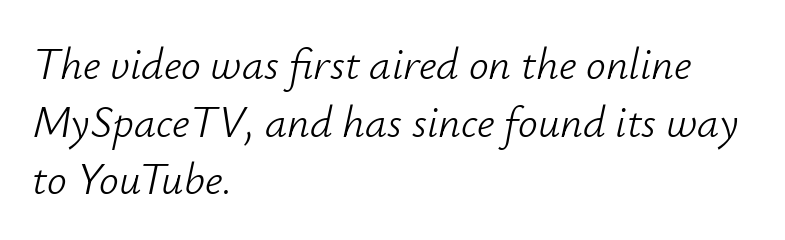
Spacing verdict: proportional, widths tailored to each character. The designer left line spacing at the default. One-word summary of the alignment: left. The typography opts for an oblique posture over an upright one.
